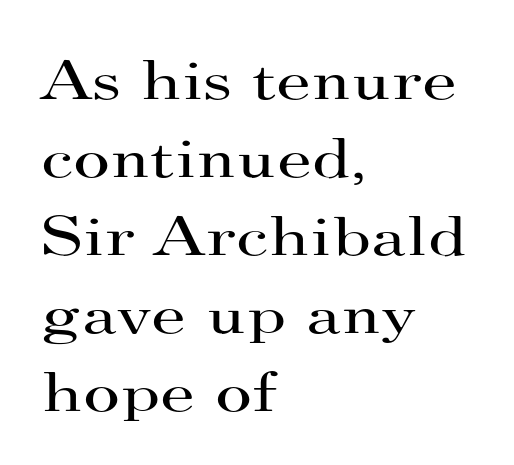
Q: Is the text bold? A: No.
Q: Is the text italic (slanted)? A: No, it is upright.
Q: Is the typeface a serif or a sans-serif typeface? A: Serif.
Q: Is the text underlined? A: No.
Q: How is the paragraph aligned? A: Left-aligned.
Q: Is the spacing between letters normal or unusually wide? A: Normal.
Q: Is the spacing between lines tight, normal or loose? A: Normal.
Q: Width (condensed, normal, or wide)? A: Wide.
Q: Stroke contrast? A: High.
Q: x-height? A: Small.
Q: Monospaced? A: No.
